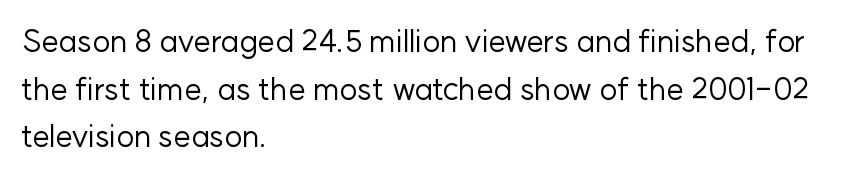
{"serif": "no", "italic": "no", "bold": "no", "weight": "regular", "width": "normal", "stroke_contrast": "low", "x_height": "medium", "monospaced": "no", "underline": "no", "align": "left", "line_spacing": "normal", "line_spacing_ratio": 1.54, "letter_spacing": "normal", "letter_spacing_em": 0.0, "glyph_px": 31}
